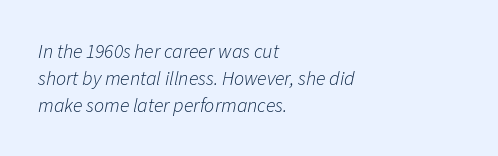
{"italic": "yes", "lean": "right", "slant_degrees": 11, "bold": "no", "underline": "no", "align": "left", "line_spacing": "normal", "line_spacing_ratio": 1.34, "letter_spacing": "normal", "letter_spacing_em": 0.0, "glyph_px": 20}
